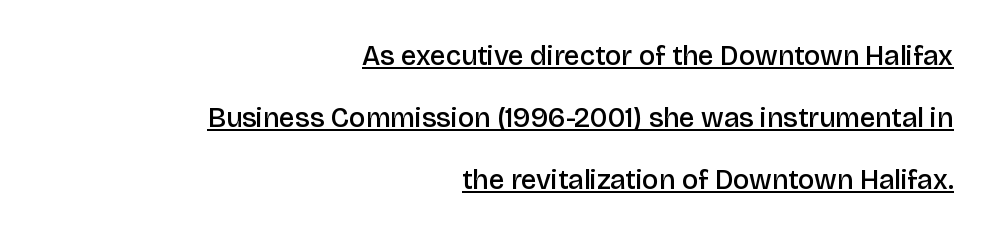
Q: Is the text bold? A: Semi-bold.
Q: Is the text italic (slanted)? A: No, it is upright.
Q: Is the typeface a serif or a sans-serif typeface? A: Sans-serif.
Q: Is the text underlined? A: Yes.
Q: How is the paragraph aligned? A: Right-aligned.
Q: Is the spacing between letters normal or unusually wide? A: Normal.
Q: Is the spacing between lines tight, normal or loose? A: Loose.
Q: Width (condensed, normal, or wide)? A: Normal.
Q: Stroke contrast? A: Low.
Q: x-height? A: Large.
Q: Monospaced? A: No.
